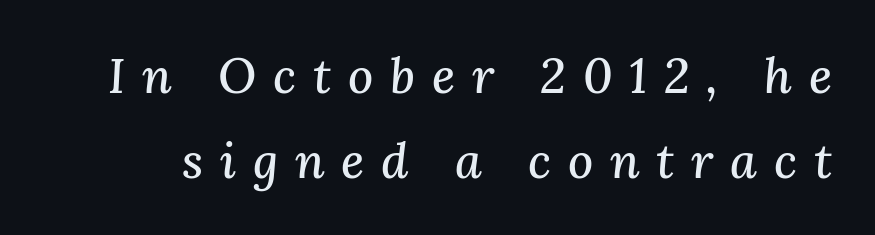
Tracking here is generous; glyphs stand well apart from one another. You can tell from the footed stems that serif type was used. Spacing verdict: proportional, widths tailored to each character. Anything drawn beneath the words? Only blank space.
